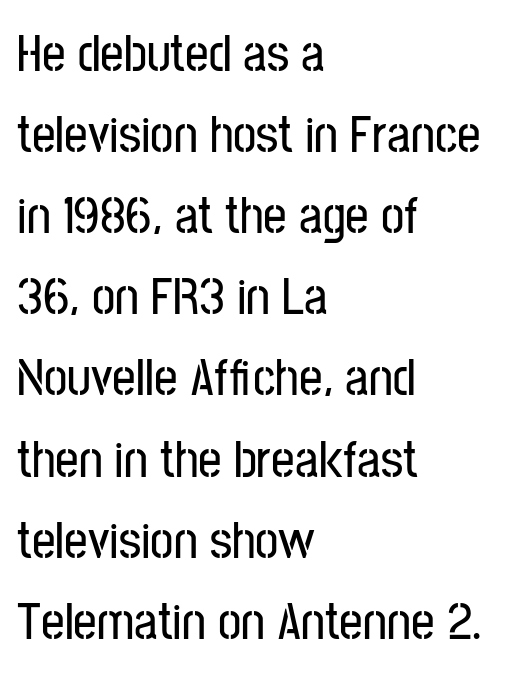
The image shows 52 px condensed sans-serif type, upright; set left-aligned, normal line spacing (1.56x), normal letter spacing, not underlined; low stroke contrast and a medium x-height.
